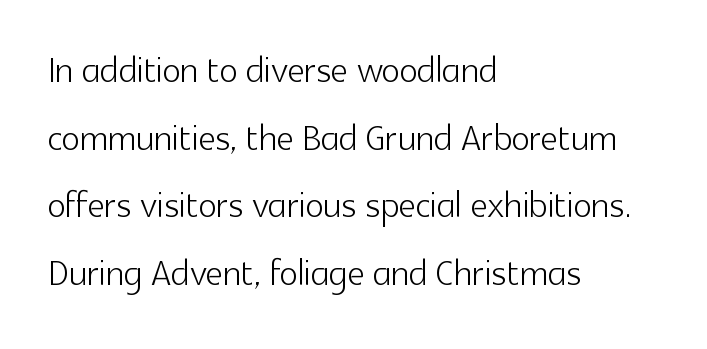
Q: Is the text bold? A: No.
Q: Is the text italic (slanted)? A: No, it is upright.
Q: Is the typeface a serif or a sans-serif typeface? A: Sans-serif.
Q: Is the text underlined? A: No.
Q: How is the paragraph aligned? A: Left-aligned.
Q: Is the spacing between letters normal or unusually wide? A: Normal.
Q: Is the spacing between lines tight, normal or loose? A: Normal.
Q: Width (condensed, normal, or wide)? A: Normal.
Q: x-height? A: Medium.
Q: Monospaced? A: No.
